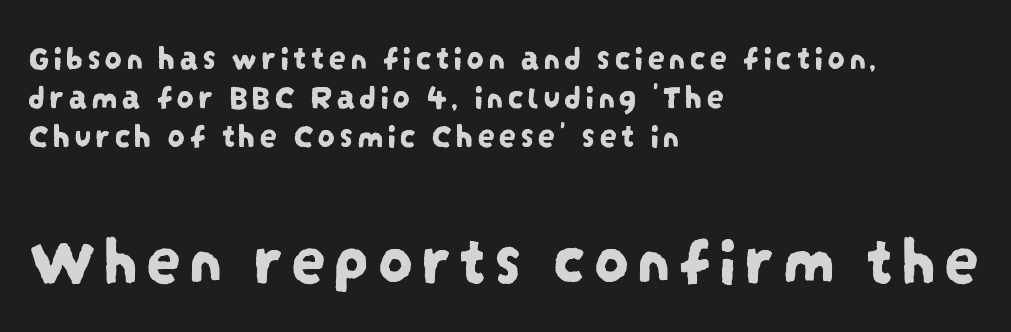
Q: Is the typeface a serif or a sans-serif typeface? A: Sans-serif.
Q: Is the text underlined? A: No.
Q: How is the paragraph aligned? A: Left-aligned.
Q: Is the spacing between lines tight, normal or loose? A: Tight.
Q: Which block of text is set in a larger size, the first (top) or the second (bottom)? A: The second (bottom) one.
Q: Width (condensed, normal, or wide)? A: Condensed.
Q: Stroke contrast? A: Low.
Q: x-height? A: Large.
Q: Monospaced? A: No.
